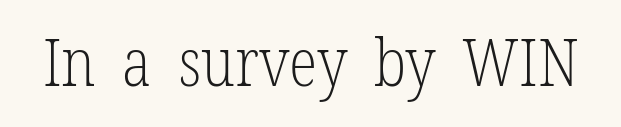
Q: Is the text bold? A: No.
Q: Is the text italic (slanted)? A: No, it is upright.
Q: Is the typeface a serif or a sans-serif typeface? A: Serif.
Q: Is the text underlined? A: No.
Q: Is the spacing between letters normal or unusually wide? A: Normal.
Q: Width (condensed, normal, or wide)? A: Condensed.
Q: Stroke contrast? A: Low.
Q: x-height? A: Medium.
Q: Monospaced? A: No.
